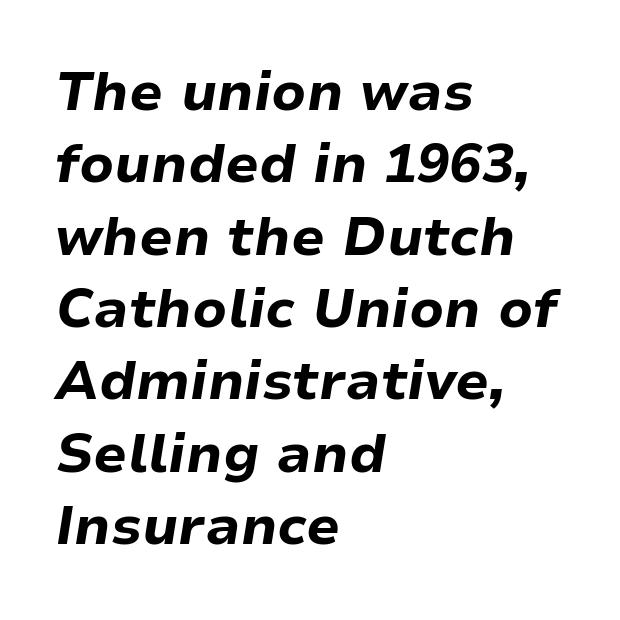
The image shows 54 px bold type, italic (leaning right); set left-aligned, normal line spacing (1.34x), normal letter spacing, not underlined; low stroke contrast and a medium x-height.
